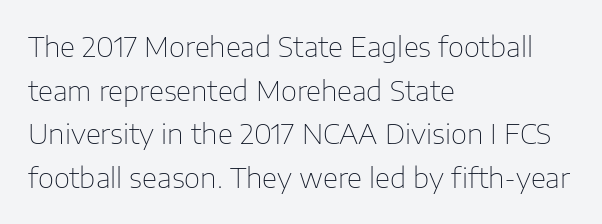
Regarding leading, the lines here are spaced in the standard way. The rendering shows plain stroke endings on the letterforms — a sans-serif design. Every row of glyphs begins at an identical x-position on the left. Descenders hang freely into open space.
